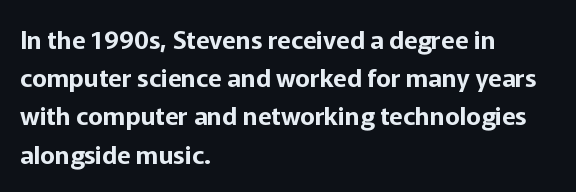
Q: Is the text italic (slanted)? A: No, it is upright.
Q: Is the text underlined? A: No.
Q: How is the paragraph aligned? A: Left-aligned.
Q: Is the spacing between letters normal or unusually wide? A: Normal.
Q: Is the spacing between lines tight, normal or loose? A: Normal.
